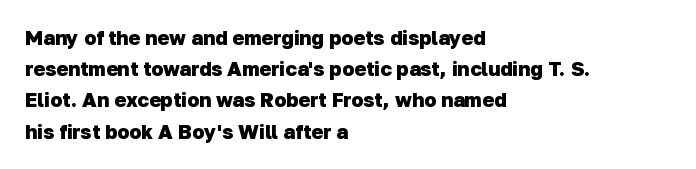
The image shows 20 px bold type; set left-aligned, normal line spacing (1.56x), normal letter spacing, not underlined.
